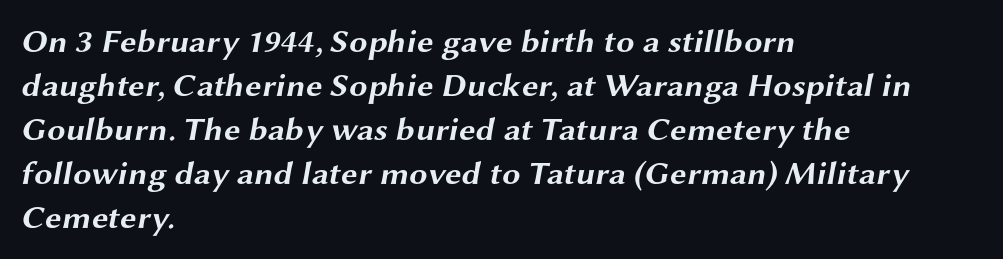
The image shows 33 px bold, wide sans-serif type; set left-aligned, normal line spacing (1.33x), normal letter spacing, not underlined; medium stroke contrast and a medium x-height.
